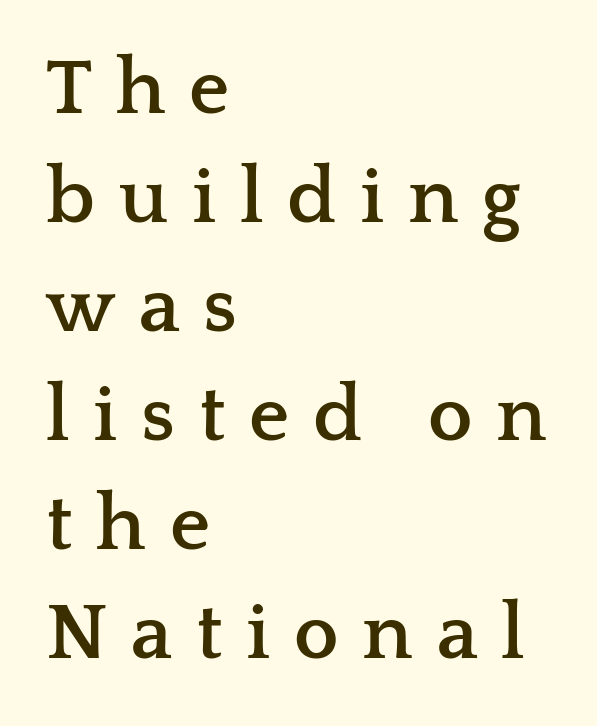
The passage shown is not underscored anywhere. How would I describe the line gaps? Plain and ordinary. Every row of glyphs begins at an identical x-position on the left. This is serif lettering, the kind often seen in printed books.
